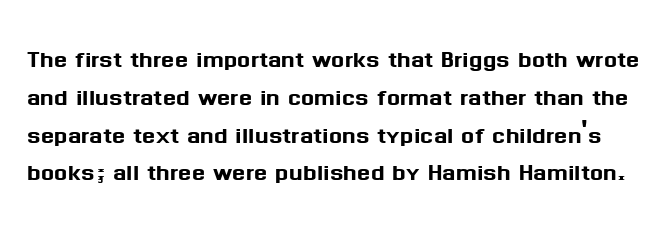
You can tell it's not italic because the verticals are truly vertical. The letterforms sit shoulder to shoulder at normal distance. Descenders are the only things crossing below the line. I'd call this a sans setting — the letters go barefoot. Note the varied advance widths — an 'i' is clearly narrower than an 'm'.
